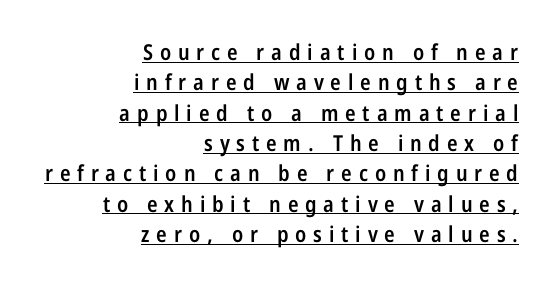
{"italic": "no", "bold": "semi", "underline": "yes", "align": "right", "line_spacing": "normal", "line_spacing_ratio": 1.38, "letter_spacing": "wide", "letter_spacing_em": 0.31, "glyph_px": 22}
